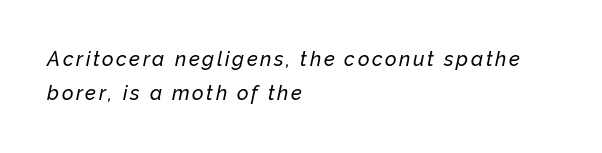
The image shows 20 px text type, italic (leaning right); set left-aligned, line spacing 1.72x, not underlined.
